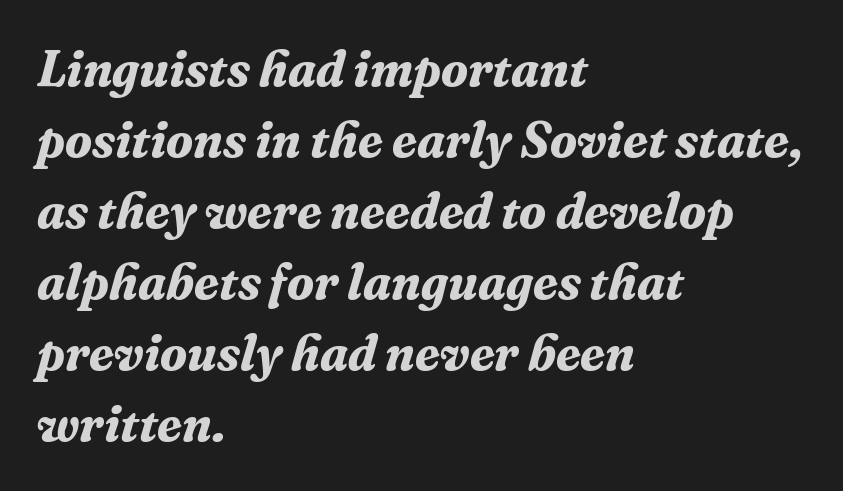
The image shows 50 px bold serif type, italic (leaning right); set left-aligned, normal line spacing (1.42x), normal letter spacing, not underlined; medium stroke contrast and a medium x-height.
